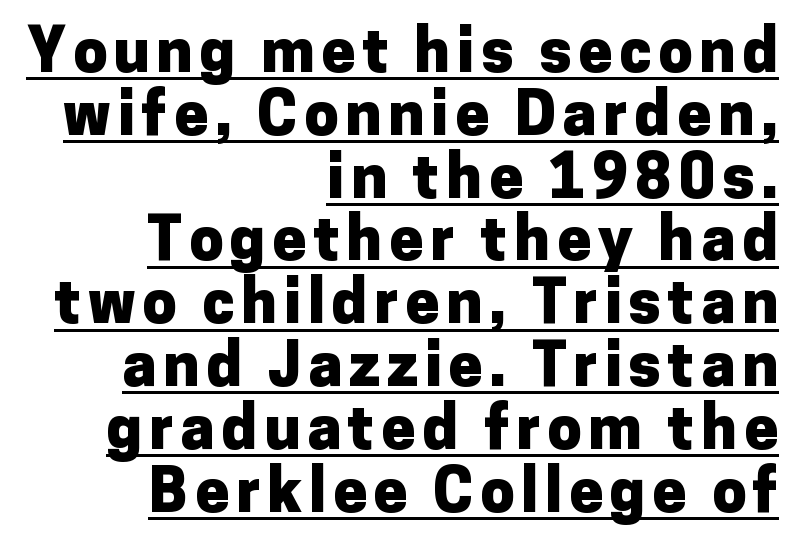
These lines are composed in type without serifs. These characters rest on top of a visible drawn line. The letters advance in unequal steps, a hallmark of proportional type. The lines in this sample share a right terminus and differ only in where they begin. These lines carry a lot of weight — the face is fully bold.
